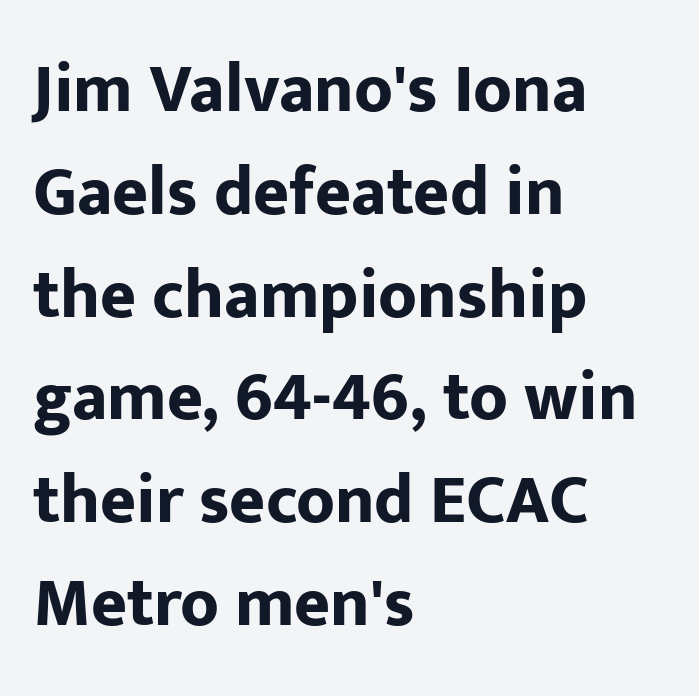
Q: Is the text bold? A: Yes.
Q: Is the text italic (slanted)? A: No, it is upright.
Q: Is the typeface a serif or a sans-serif typeface? A: Sans-serif.
Q: Is the text underlined? A: No.
Q: How is the paragraph aligned? A: Left-aligned.
Q: Is the spacing between letters normal or unusually wide? A: Normal.
Q: Is the spacing between lines tight, normal or loose? A: Normal.
Q: Width (condensed, normal, or wide)? A: Normal.
Q: Stroke contrast? A: Low.
Q: x-height? A: Medium.
Q: Monospaced? A: No.
